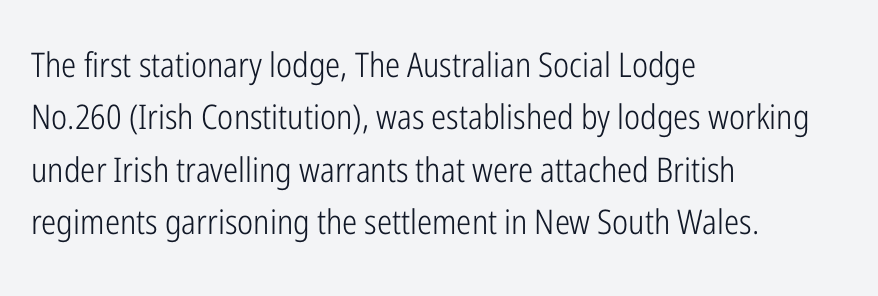
The image shows 34 px light, condensed sans-serif type, upright; set left-aligned, normal line spacing (1.54x), normal letter spacing, not underlined; low stroke contrast and a medium x-height.
